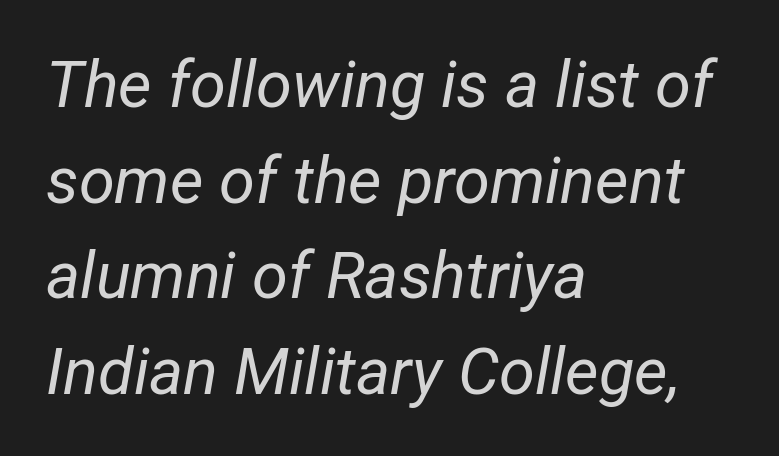
The image shows 65 px regular-weight, condensed type, italic (leaning right); set left-aligned, normal line spacing (1.47x), normal letter spacing, not underlined; low stroke contrast and a medium x-height.
